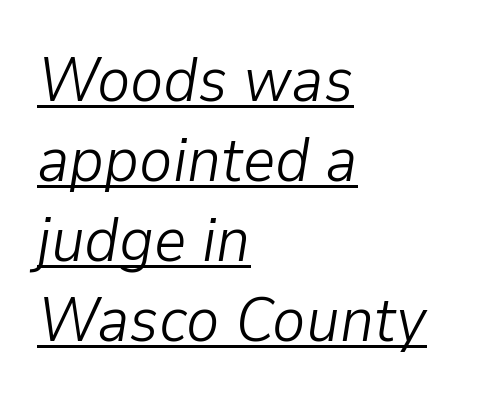
{"italic": "yes", "lean": "right", "slant_degrees": 9, "bold": "no", "weight": "light", "width": "normal", "stroke_contrast": "low", "x_height": "medium", "monospaced": "no", "underline": "yes", "align": "left", "line_spacing": "normal", "line_spacing_ratio": 1.27, "letter_spacing": "normal", "letter_spacing_em": 0.0, "glyph_px": 63}
